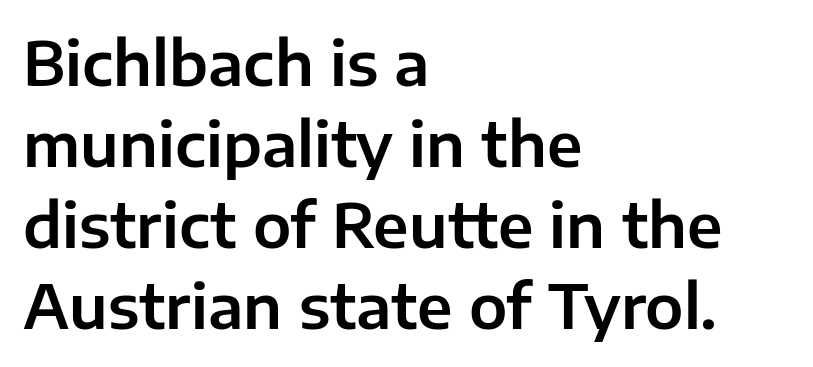
Q: Is the text italic (slanted)? A: No, it is upright.
Q: Is the typeface a serif or a sans-serif typeface? A: Sans-serif.
Q: Is the text underlined? A: No.
Q: How is the paragraph aligned? A: Left-aligned.
Q: Is the spacing between letters normal or unusually wide? A: Normal.
Q: Is the spacing between lines tight, normal or loose? A: Normal.
Q: Width (condensed, normal, or wide)? A: Normal.
Q: Stroke contrast? A: Low.
Q: x-height? A: Medium.
Q: Monospaced? A: No.
